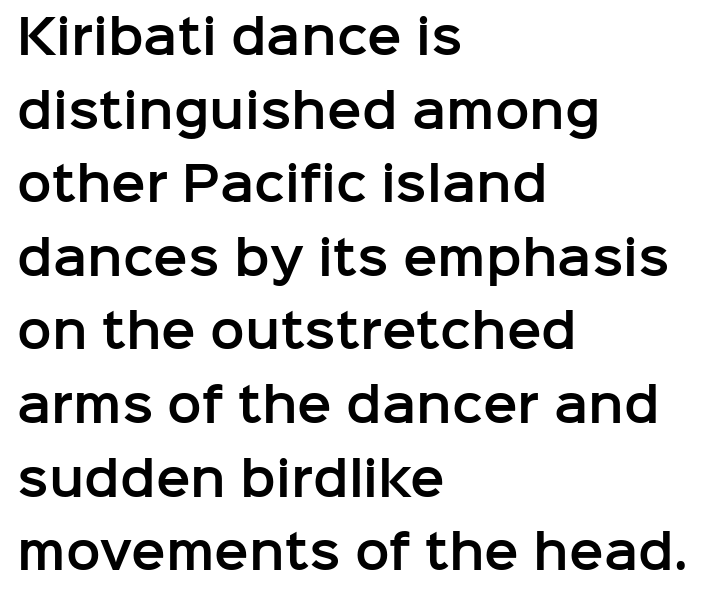
{"serif": "no", "italic": "no", "width": "normal", "stroke_contrast": "low", "x_height": "medium", "monospaced": "no", "underline": "no", "align": "left", "line_spacing": "normal", "line_spacing_ratio": 1.6, "letter_spacing": "normal", "letter_spacing_em": 0.0, "glyph_px": 46}
